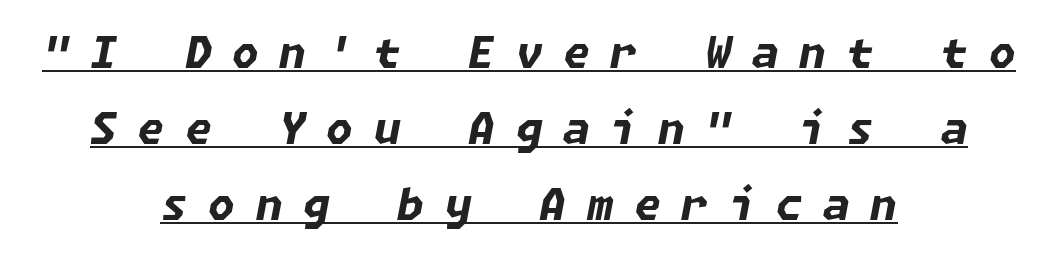
The image shows 43 px bold type, italic (leaning right); set centered, line spacing 1.77x, unusually wide letter spacing (+0.48 em), underlined; low stroke contrast and a medium x-height.
